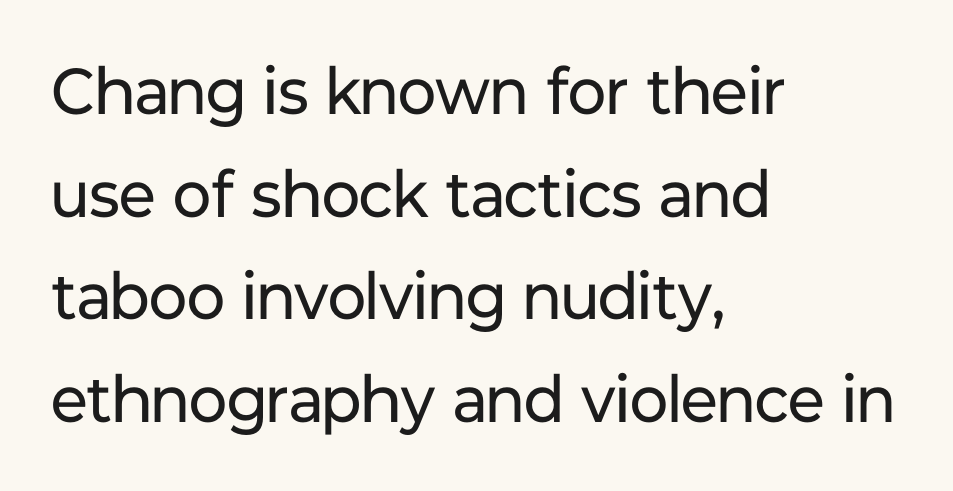
Q: Is the text bold? A: No.
Q: Is the text italic (slanted)? A: No, it is upright.
Q: Is the typeface a serif or a sans-serif typeface? A: Sans-serif.
Q: Is the text underlined? A: No.
Q: How is the paragraph aligned? A: Left-aligned.
Q: Is the spacing between letters normal or unusually wide? A: Normal.
Q: Is the spacing between lines tight, normal or loose? A: Normal.
Q: Width (condensed, normal, or wide)? A: Normal.
Q: Stroke contrast? A: Low.
Q: x-height? A: Medium.
Q: Monospaced? A: No.
